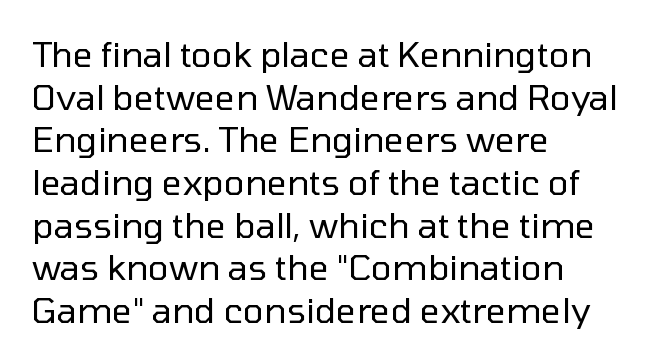
{"serif": "no", "italic": "no", "bold": "no", "weight": "regular", "width": "normal", "stroke_contrast": "low", "x_height": "medium", "monospaced": "no", "underline": "no", "align": "left", "line_spacing_ratio": 1.22, "letter_spacing": "normal", "letter_spacing_em": 0.0, "glyph_px": 35}
